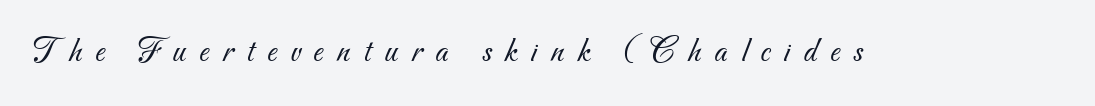
The image shows 36 px light sans-serif type; set unusually wide letter spacing (+0.37 em), not underlined; medium stroke contrast and a small x-height.
